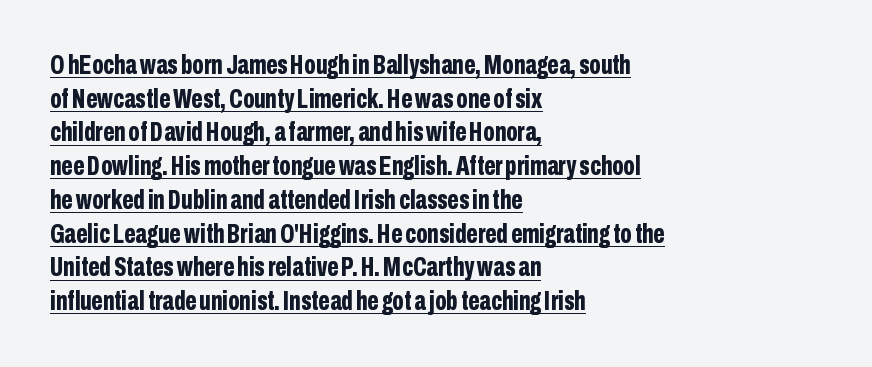
The image shows 27 px bold type, upright; set left-aligned, normal line spacing (1.25x), normal letter spacing, underlined.
